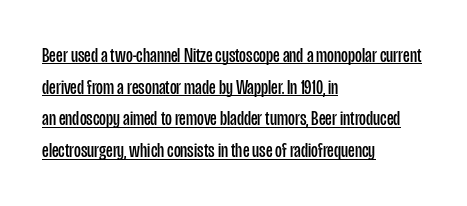
The weight tops out at a normal text grade. Which margin do the lines hug? The left one — the right edge is uneven. Looks like someone drew a line under every word here. This sample uses plain, unmodified letter spacing. This is roman type, the default non-slanted kind.
